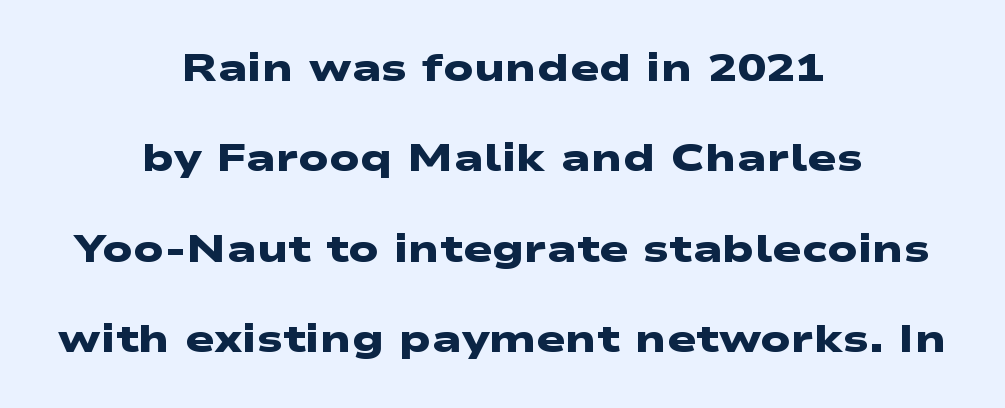
Q: Is the text bold? A: Yes.
Q: Is the typeface a serif or a sans-serif typeface? A: Sans-serif.
Q: Is the text underlined? A: No.
Q: How is the paragraph aligned? A: Centered.
Q: Is the spacing between letters normal or unusually wide? A: Normal.
Q: Is the spacing between lines tight, normal or loose? A: Loose.
Q: Width (condensed, normal, or wide)? A: Wide.
Q: Stroke contrast? A: Low.
Q: x-height? A: Medium.
Q: Monospaced? A: No.
